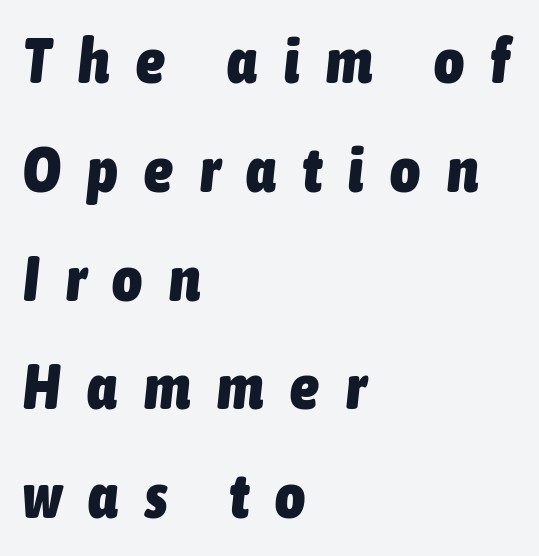
Looks like regular typesetting: each glyph gets only the width it needs. These lines sit exactly where default settings would place them. There's an unmistakable incline to the writing here. Compared with typical body copy, the letter spacing here is much looser.
